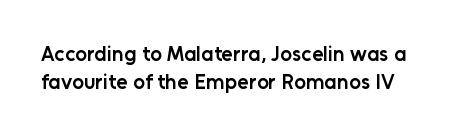
The image shows 21 px text type, upright; set normal line spacing (1.35x), normal letter spacing, not underlined.
